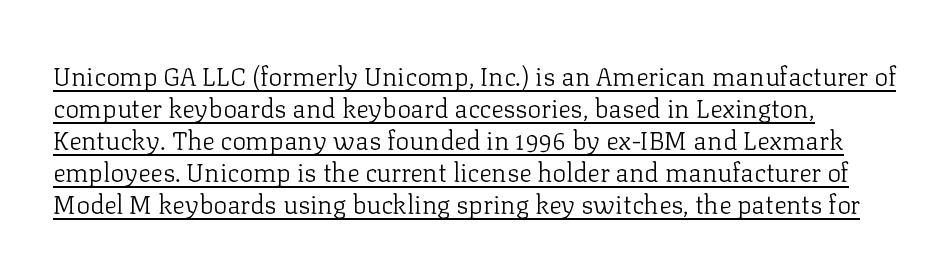
The image shows 26 px text type, upright; set left-aligned, line spacing 1.23x, normal letter spacing, underlined.
